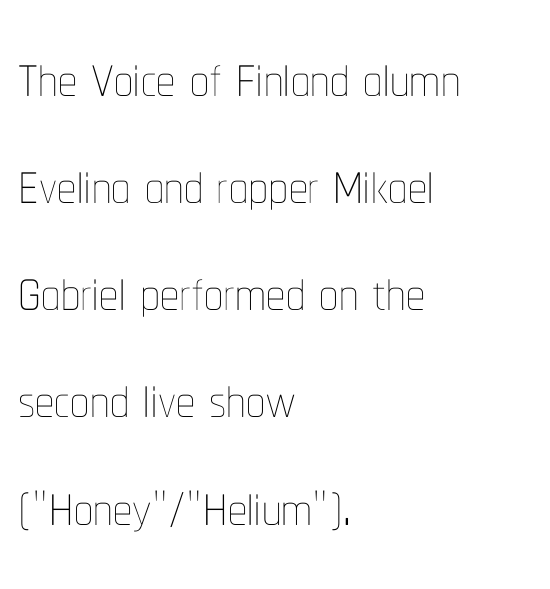
{"italic": "no", "bold": "no", "weight": "thin", "width": "condensed", "stroke_contrast": "low", "x_height": "medium", "monospaced": "no", "underline": "no", "align": "left", "line_spacing": "normal", "line_spacing_ratio": 1.41, "letter_spacing": "normal", "letter_spacing_em": 0.0, "glyph_px": 76}
